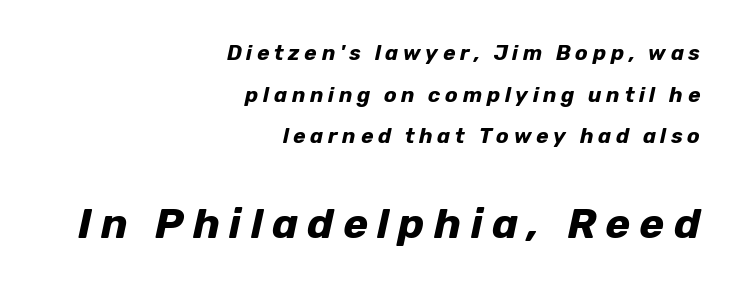
Bare-footed words on every line. Varying glyph widths throughout — classic text-font behaviour. The line texture is sparse and dotted thanks to wide tracking. Vertical spacing — loose.
